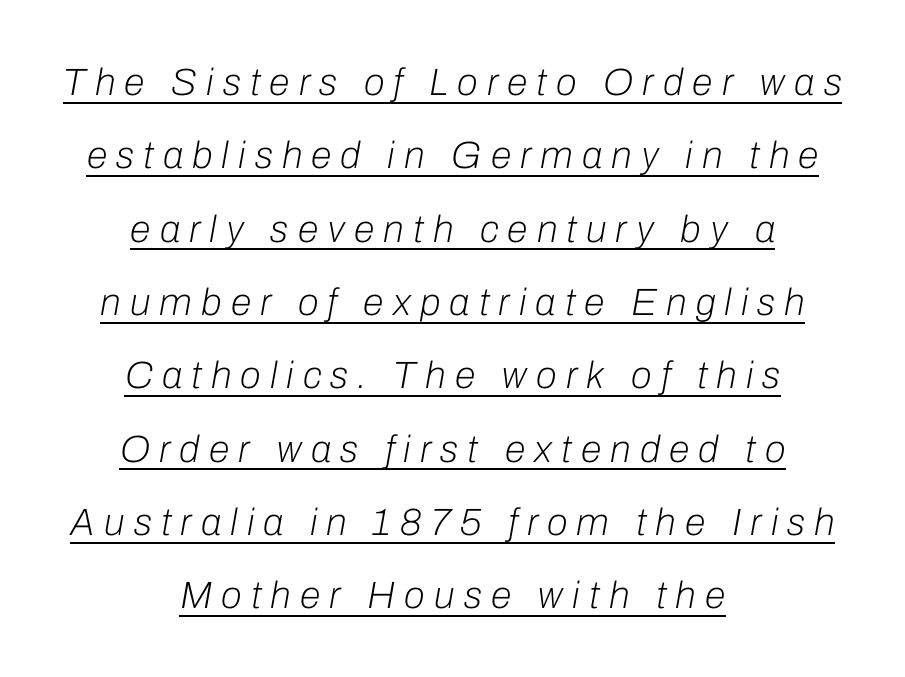
Summary of weight: not heavy and not bold. Proportional: the letters do not fall into vertical columns. A baseline rule has been typeset under these characters. The letters are slanted; this is an italic face. The passage shown has open, widely tracked lettering throughout. In CSS terms this would be text-align: center.
